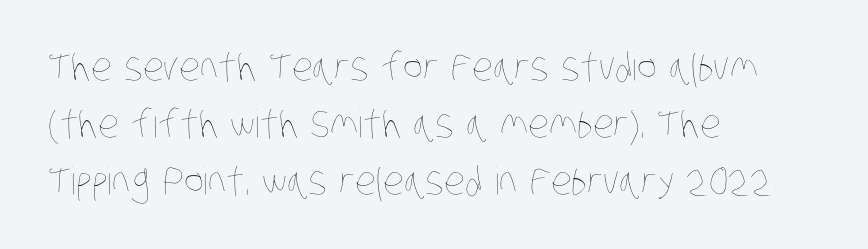
Q: Is the text bold? A: No.
Q: Is the text underlined? A: No.
Q: How is the paragraph aligned? A: Left-aligned.
Q: Is the spacing between letters normal or unusually wide? A: Normal.
Q: Is the spacing between lines tight, normal or loose? A: Normal.
Q: Width (condensed, normal, or wide)? A: Condensed.
Q: Stroke contrast? A: Low.
Q: x-height? A: Large.
Q: Monospaced? A: No.
